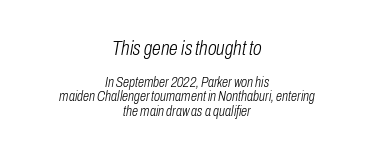
Q: Is the text bold? A: No.
Q: Is the text italic (slanted)? A: Yes, it leans right by about 10 degrees.
Q: Is the text underlined? A: No.
Q: How is the paragraph aligned? A: Centered.
Q: Is the spacing between letters normal or unusually wide? A: Normal.
Q: Is the spacing between lines tight, normal or loose? A: Tight.
Q: Which block of text is set in a larger size, the first (top) or the second (bottom)? A: The first (top) one.
